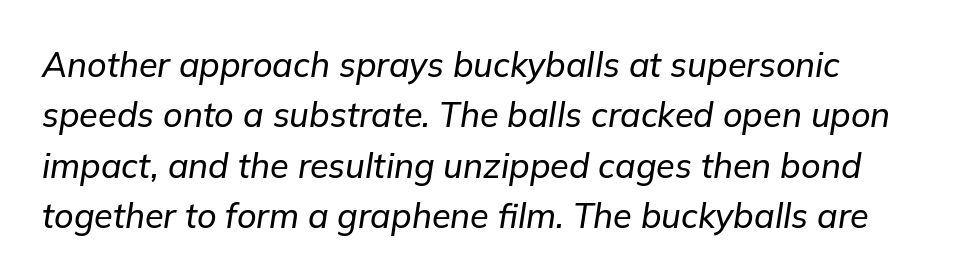
Descenders are the only things crossing below the line. Each word holds together tightly as a unit, with standard inter-letter gaps. Is this a fixed-width face? No — the glyphs have proportional, varying widths. The block of text has a typical density, with ordinary space between rows.
